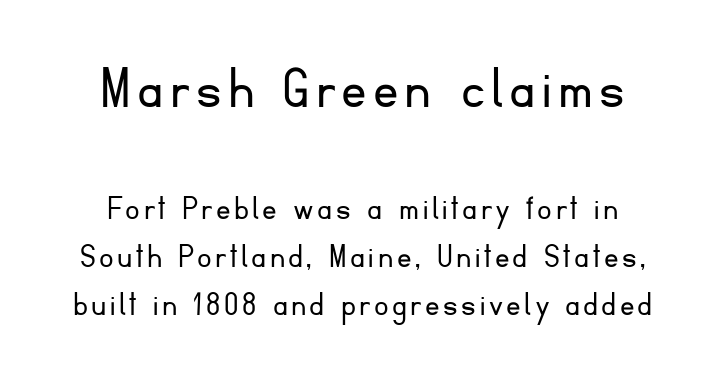
{"serif": "no", "italic": "no", "bold": "no", "weight": "light", "width": "normal", "stroke_contrast": "low", "x_height": "small", "monospaced": "no", "underline": "no", "line_spacing": "normal", "line_spacing_ratio": 1.33, "larger_block": "first", "size_ratio": 1.75, "glyph_px": 63}
